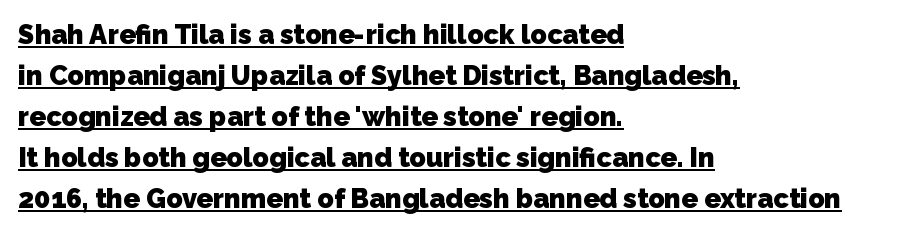
A baseline rule has been typeset under these characters. Tracking here is standard; glyphs follow each other at the usual distance. Thick stems and heavy bowls — unmistakably bold. Students, observe: this is what conventionally led text looks like. The passage is arranged the way most books set body copy — flush left.
